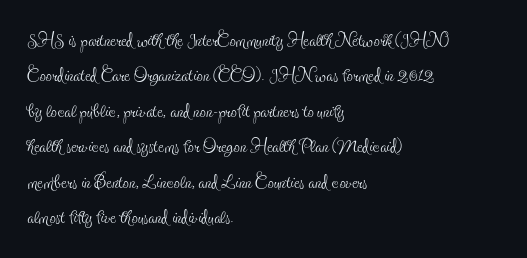
{"bold": "no", "underline": "no", "align": "left", "line_spacing": "normal", "line_spacing_ratio": 1.42, "letter_spacing": "normal", "letter_spacing_em": 0.0, "glyph_px": 25}
